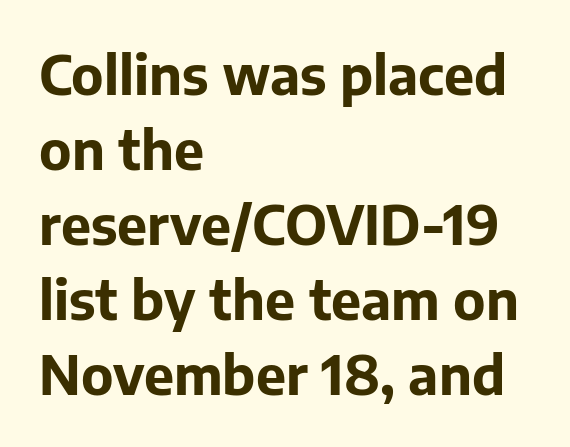
Alignment: flush left. The lettering stays uniformly vertical, giving the passage a roman look. There is no visible air inserted between adjacent glyphs. This sample has the flowing, uneven cadence of proportional lettering. Compared with an ordinary text face, these strokes are far heavier — a full bold.
